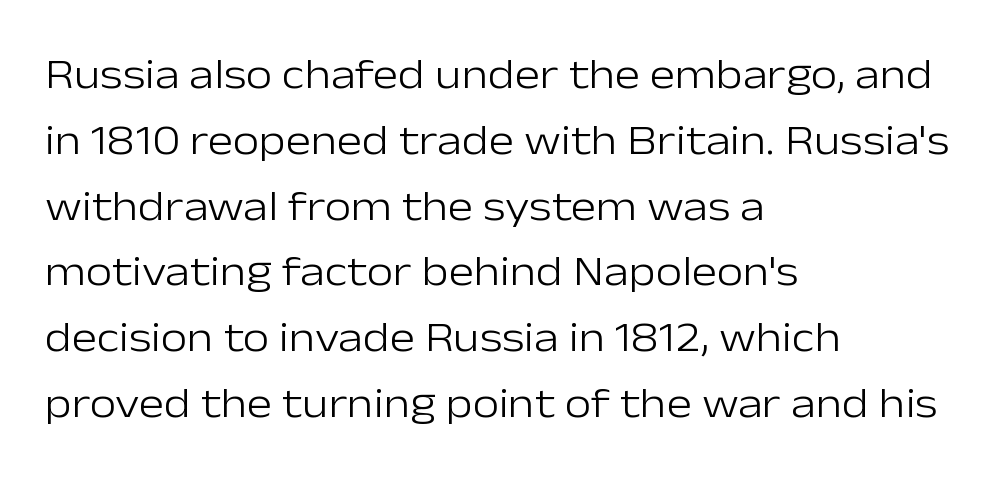
{"serif": "no", "italic": "no", "bold": "no", "weight": "light", "width": "normal", "stroke_contrast": "low", "x_height": "medium", "monospaced": "no", "underline": "no", "align": "left", "line_spacing": "normal", "line_spacing_ratio": 1.53, "letter_spacing": "normal", "letter_spacing_em": 0.0, "glyph_px": 43}
